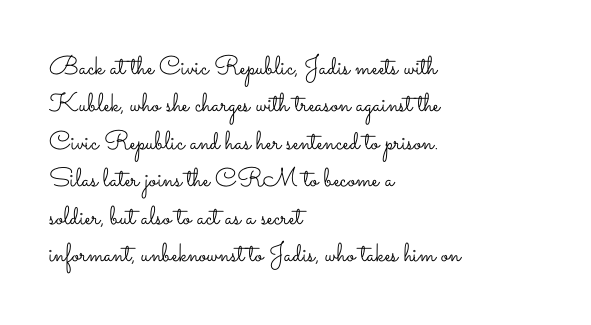
The image shows 26 px text type; set left-aligned, normal line spacing (1.44x), normal letter spacing, not underlined.
